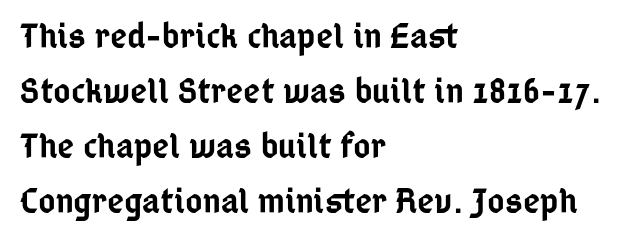
Q: Is the text bold? A: Semi-bold.
Q: Is the text italic (slanted)? A: No, it is upright.
Q: Is the typeface a serif or a sans-serif typeface? A: Sans-serif.
Q: Is the text underlined? A: No.
Q: How is the paragraph aligned? A: Left-aligned.
Q: Is the spacing between letters normal or unusually wide? A: Normal.
Q: Is the spacing between lines tight, normal or loose? A: Normal.
Q: Width (condensed, normal, or wide)? A: Condensed.
Q: Stroke contrast? A: Low.
Q: x-height? A: Medium.
Q: Monospaced? A: No.
